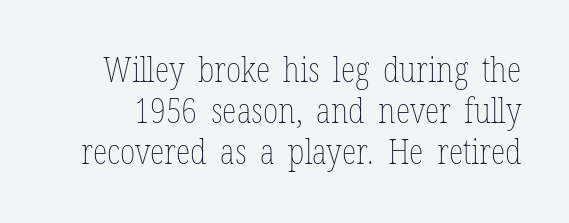
{"italic": "no", "bold": "no", "weight": "thin", "width": "condensed", "stroke_contrast": "low", "x_height": "medium", "monospaced": "no", "underline": "no", "line_spacing_ratio": 1.2, "letter_spacing": "normal", "letter_spacing_em": 0.0, "glyph_px": 34}
